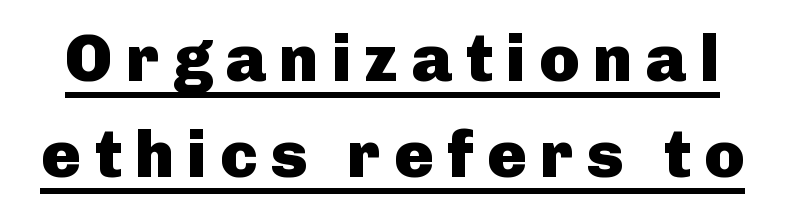
A typesetter would mark this as roman, not italic. One glance says typical: line gaps are just what's usual. Strokes here are thick enough to call this a true bold. Spacing verdict: proportional, widths tailored to each character. The designer went with a sans here, leaving each stem footless.
